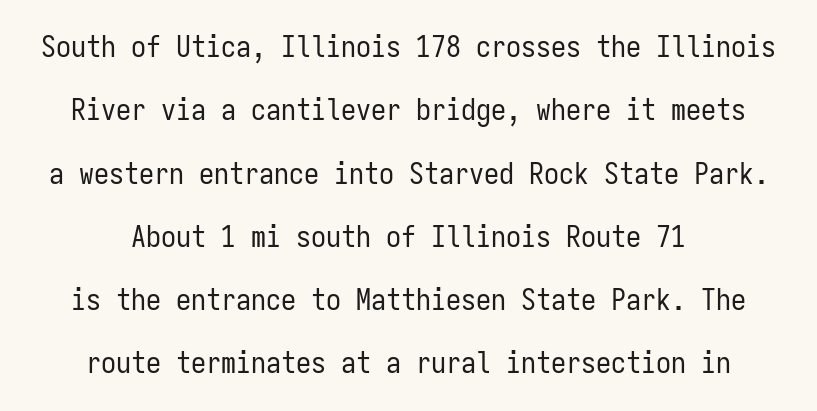
{"serif": "no", "italic": "no", "bold": "no", "weight": "regular", "width": "condensed", "stroke_contrast": "low", "x_height": "medium", "monospaced": "yes", "underline": "no", "align": "center", "line_spacing": "loose", "line_spacing_ratio": 2.11, "letter_spacing": "normal", "letter_spacing_em": 0.0, "glyph_px": 30}
